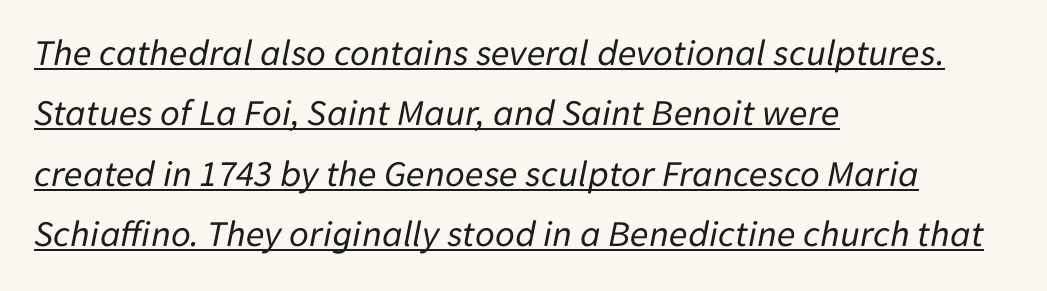
{"italic": "yes", "lean": "right", "slant_degrees": 11, "bold": "no", "weight": "regular", "width": "normal", "stroke_contrast": "low", "x_height": "medium", "monospaced": "no", "underline": "yes", "align": "left", "line_spacing": "normal", "line_spacing_ratio": 1.59, "letter_spacing": "normal", "letter_spacing_em": 0.0, "glyph_px": 38}
